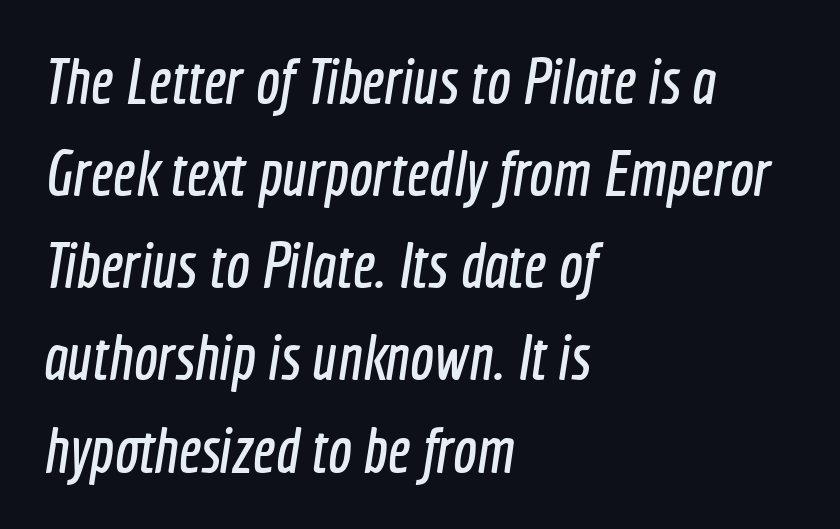
The image shows 64 px condensed sans-serif type; set left-aligned, normal line spacing (1.44x), normal letter spacing, not underlined; a medium x-height.
